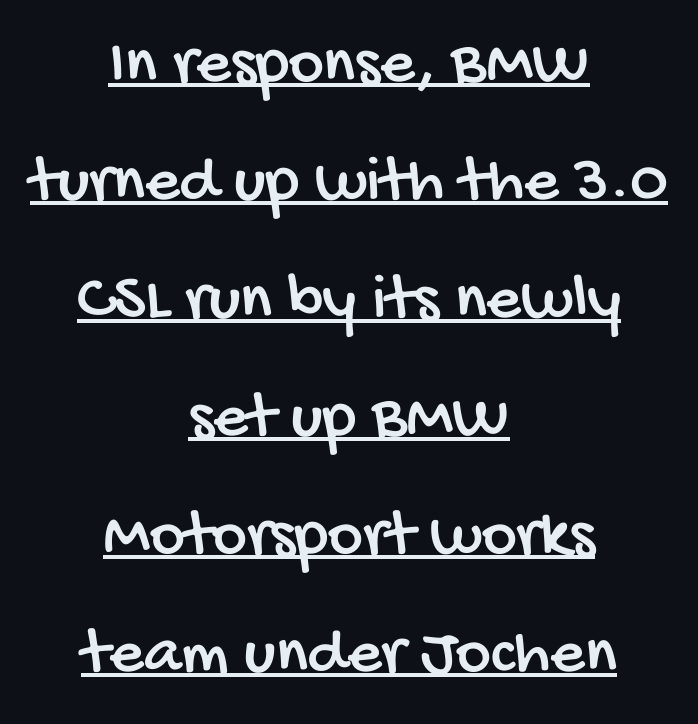
Q: Is the typeface a serif or a sans-serif typeface? A: Sans-serif.
Q: Is the text underlined? A: Yes.
Q: How is the paragraph aligned? A: Centered.
Q: Is the spacing between letters normal or unusually wide? A: Normal.
Q: Width (condensed, normal, or wide)? A: Condensed.
Q: Stroke contrast? A: Low.
Q: x-height? A: Large.
Q: Monospaced? A: No.
